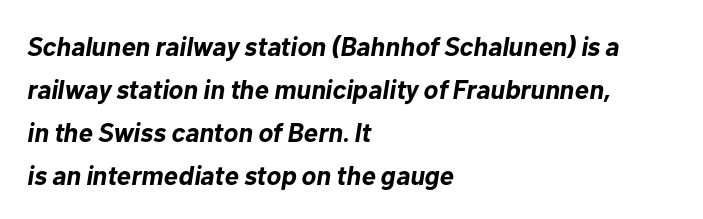
{"italic": "yes", "lean": "right", "slant_degrees": 10, "bold": "yes", "underline": "no", "align": "left", "line_spacing": "normal", "line_spacing_ratio": 1.59, "letter_spacing": "normal", "letter_spacing_em": 0.0, "glyph_px": 27}
